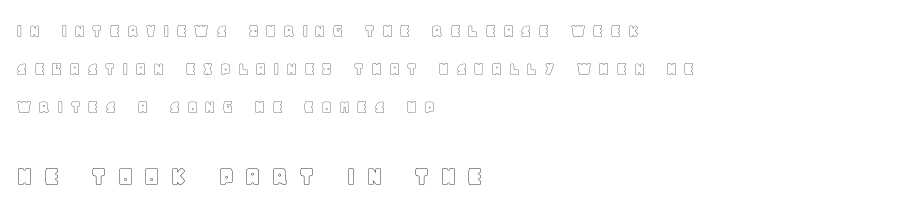
{"italic": "no", "width": "normal", "x_height": "large", "monospaced": "no", "underline": "no", "align": "left", "line_spacing": "loose", "line_spacing_ratio": 1.9, "letter_spacing": "wide", "letter_spacing_em": 0.31, "larger_block": "second", "size_ratio": 1.5, "glyph_px": 30}
